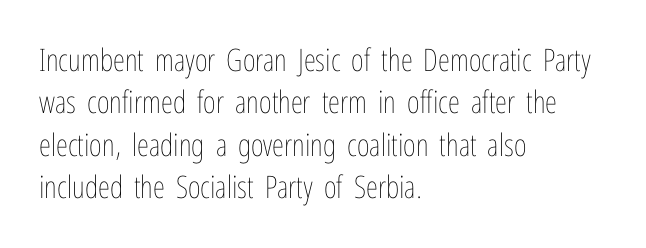
Q: Is the text bold? A: No.
Q: Is the text italic (slanted)? A: No, it is upright.
Q: Is the text underlined? A: No.
Q: How is the paragraph aligned? A: Left-aligned.
Q: Is the spacing between letters normal or unusually wide? A: Normal.
Q: Is the spacing between lines tight, normal or loose? A: Normal.
Q: Width (condensed, normal, or wide)? A: Condensed.
Q: Stroke contrast? A: Low.
Q: x-height? A: Medium.
Q: Monospaced? A: No.
